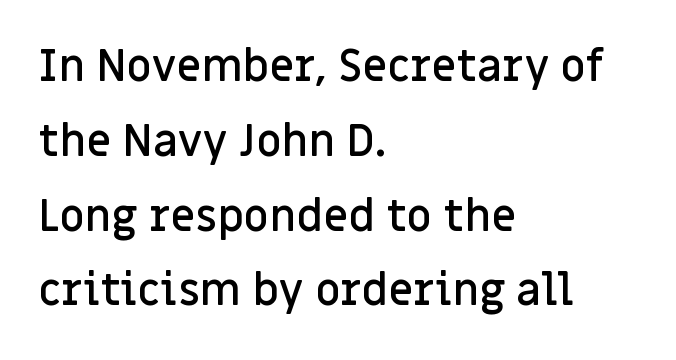
The image shows 44 px semibold sans-serif type, upright; set left-aligned, normal line spacing (1.7x), normal letter spacing, not underlined; low stroke contrast and a large x-height.
